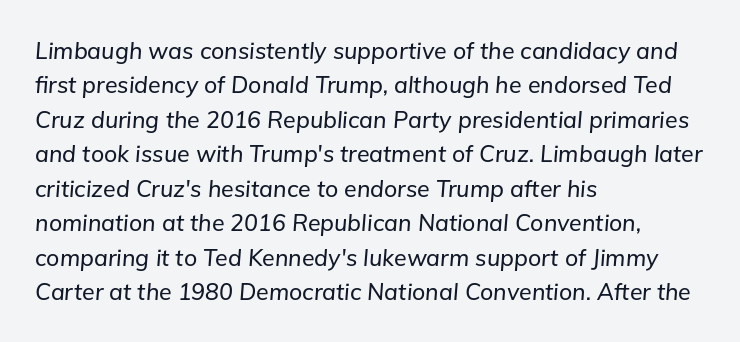
The image shows 23 px text type, italic (leaning right); set left-aligned, normal line spacing (1.5x), normal letter spacing, not underlined.
